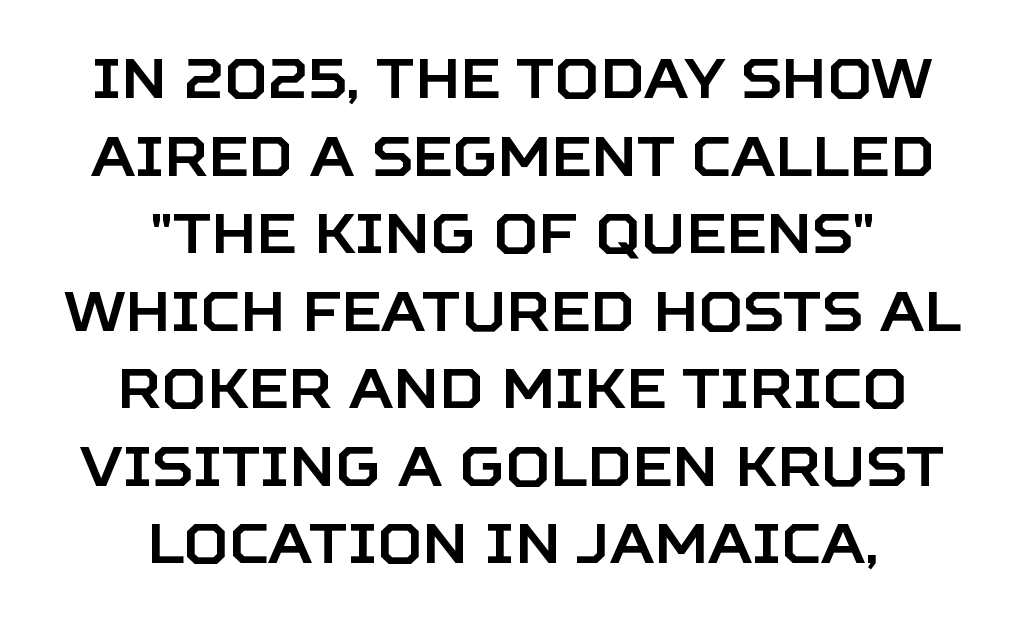
The image shows 55 px sans-serif type, upright; set centered, normal line spacing (1.41x), normal letter spacing, not underlined; low stroke contrast and a large x-height.
